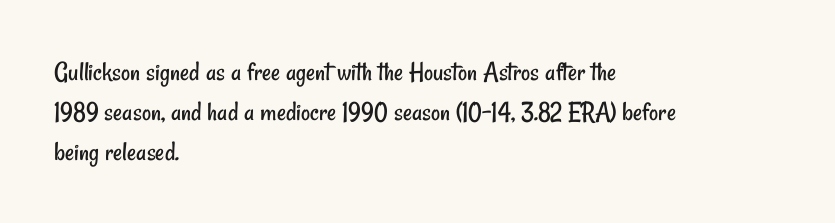
Q: Is the text bold? A: No.
Q: Is the typeface a serif or a sans-serif typeface? A: Sans-serif.
Q: Is the text underlined? A: No.
Q: How is the paragraph aligned? A: Left-aligned.
Q: Is the spacing between letters normal or unusually wide? A: Normal.
Q: Is the spacing between lines tight, normal or loose? A: Normal.
Q: Width (condensed, normal, or wide)? A: Condensed.
Q: Stroke contrast? A: Low.
Q: x-height? A: Small.
Q: Monospaced? A: No.
